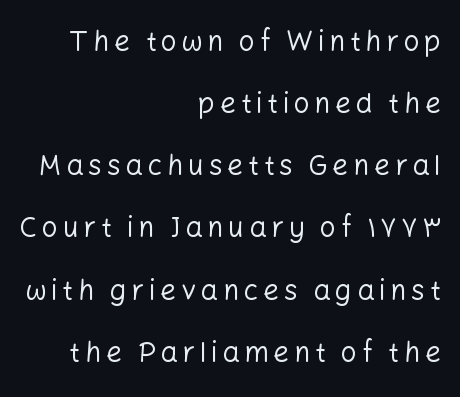
Honestly, there is no underline to notice here at all. Are there feet on the stems? There aren't — it's a sans. The face used here is proportionally spaced, like ordinary book or web type. Designer's note — italics off, roman on. The lines in this sample share a right terminus and differ only in where they begin.
